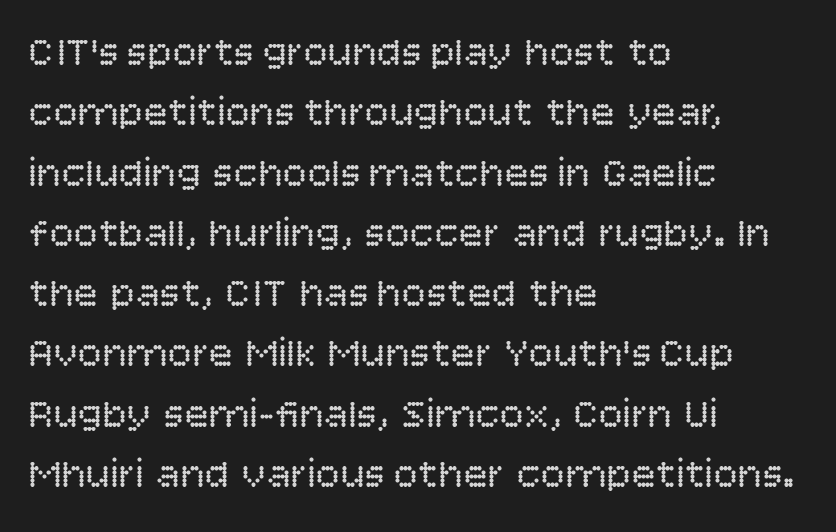
The image shows 41 px regular-weight sans-serif type, upright; set left-aligned, normal line spacing (1.47x), normal letter spacing, not underlined; low stroke contrast and a large x-height.
